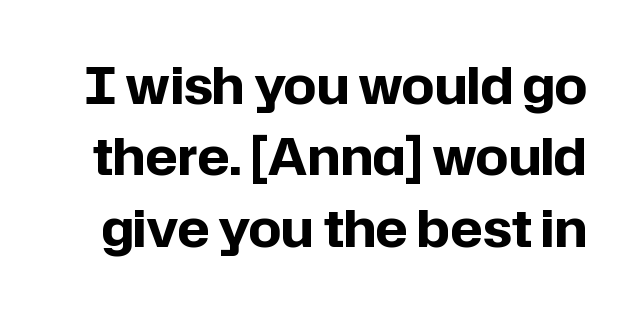
{"serif": "no", "italic": "no", "bold": "yes", "weight": "bold", "width": "normal", "stroke_contrast": "low", "x_height": "medium", "monospaced": "no", "underline": "no", "line_spacing": "normal", "line_spacing_ratio": 1.4, "letter_spacing": "normal", "letter_spacing_em": 0.0, "glyph_px": 51}
